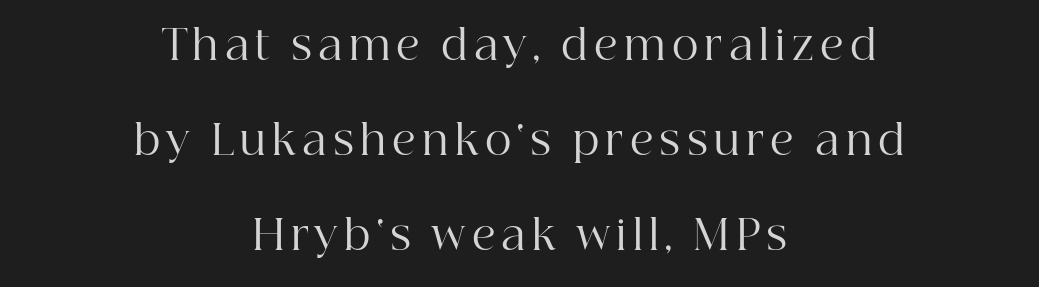
Italic: no, the glyphs are upright roman. A serif font was chosen for this passage. Horizontal bands of white between lines are thick stripes. Proportional: the letters do not fall into vertical columns. The compositor balanced each line on the midline. Stroke thickness stays within the range of a standard reading face or lighter.
